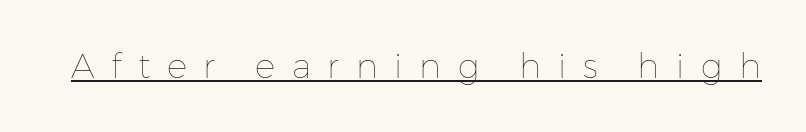
{"italic": "no", "bold": "no", "weight": "thin", "width": "normal", "stroke_contrast": "low", "x_height": "medium", "monospaced": "no", "underline": "yes", "letter_spacing": "wide", "letter_spacing_em": 0.49, "glyph_px": 34}
